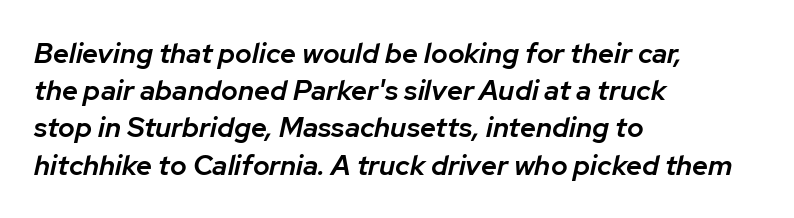
Q: Is the text bold? A: Semi-bold.
Q: Is the text italic (slanted)? A: Yes, it leans right by about 12 degrees.
Q: Is the text underlined? A: No.
Q: How is the paragraph aligned? A: Left-aligned.
Q: Is the spacing between letters normal or unusually wide? A: Normal.
Q: Is the spacing between lines tight, normal or loose? A: Normal.
Q: Width (condensed, normal, or wide)? A: Normal.
Q: Stroke contrast? A: Low.
Q: x-height? A: Medium.
Q: Monospaced? A: No.
